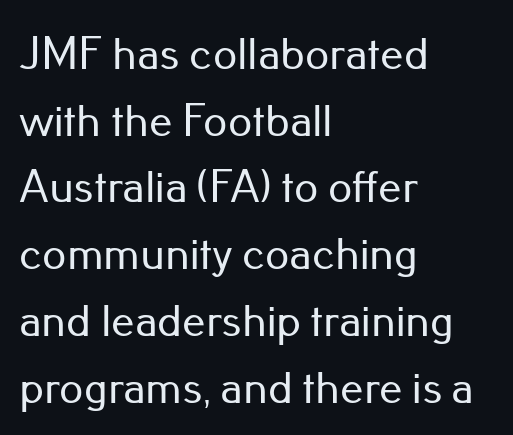
Q: Is the text italic (slanted)? A: No, it is upright.
Q: Is the typeface a serif or a sans-serif typeface? A: Sans-serif.
Q: Is the text underlined? A: No.
Q: How is the paragraph aligned? A: Left-aligned.
Q: Is the spacing between letters normal or unusually wide? A: Normal.
Q: Is the spacing between lines tight, normal or loose? A: Normal.
Q: Width (condensed, normal, or wide)? A: Normal.
Q: Stroke contrast? A: Low.
Q: x-height? A: Small.
Q: Monospaced? A: No.
